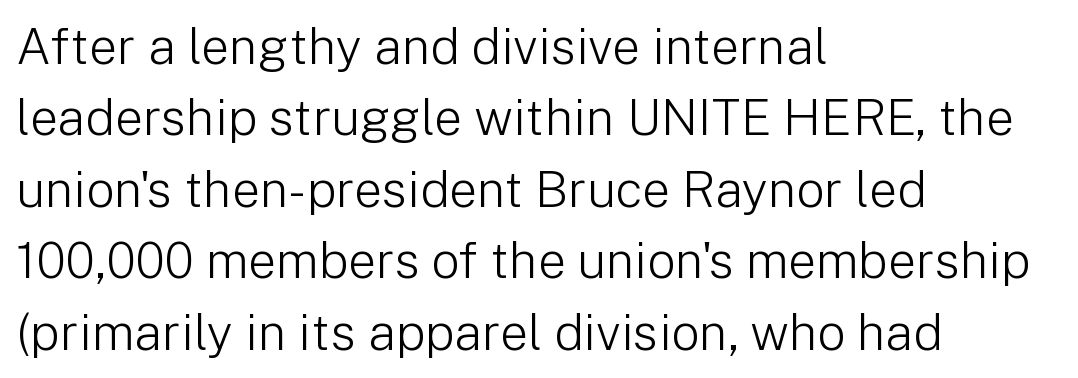
{"serif": "no", "italic": "no", "bold": "no", "weight": "light", "width": "normal", "stroke_contrast": "low", "x_height": "medium", "monospaced": "no", "underline": "no", "align": "left", "line_spacing": "normal", "line_spacing_ratio": 1.43, "letter_spacing": "normal", "letter_spacing_em": 0.0, "glyph_px": 50}
